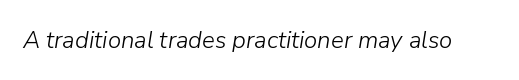
It's the slanting kind of type. Only glyphs here, with clear space below each row. No chunkiness to these letters — they're not bold. What stands out about the letter spacing? Nothing — it is the standard amount.
